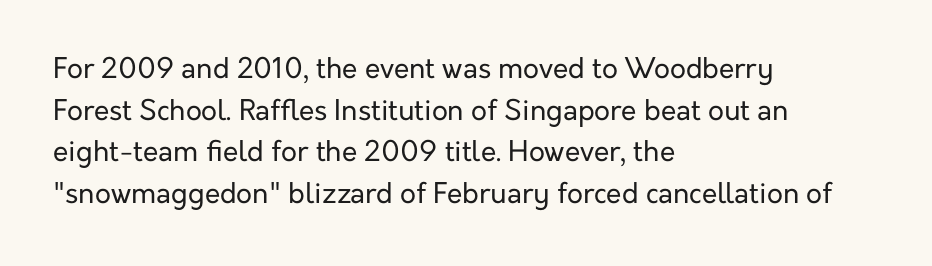
{"serif": "no", "italic": "no", "bold": "no", "weight": "regular", "width": "normal", "stroke_contrast": "low", "x_height": "medium", "monospaced": "no", "underline": "no", "align": "left", "line_spacing": "normal", "line_spacing_ratio": 1.49, "letter_spacing": "normal", "letter_spacing_em": 0.0, "glyph_px": 28}
